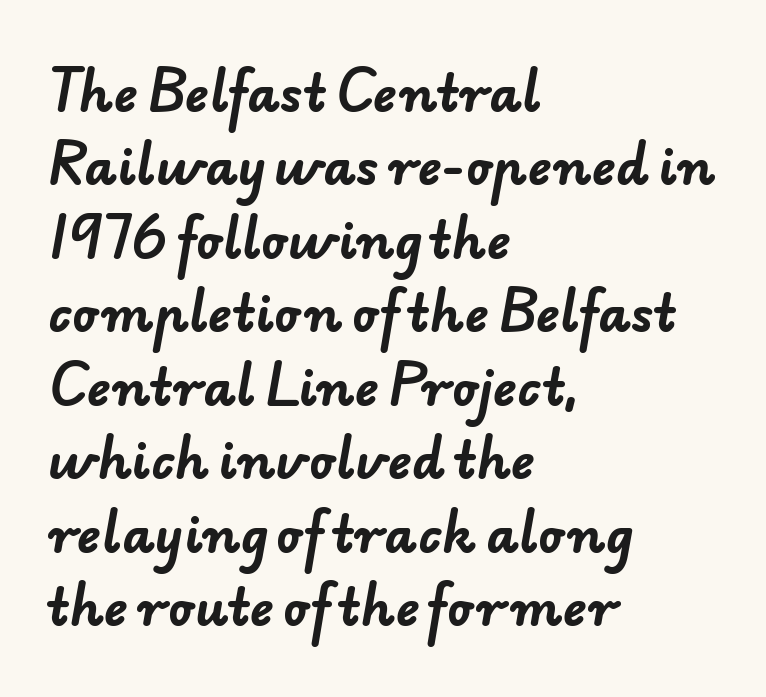
{"serif": "no", "bold": "yes", "weight": "bold", "width": "normal", "stroke_contrast": "low", "x_height": "small", "monospaced": "no", "underline": "no", "align": "left", "line_spacing": "normal", "line_spacing_ratio": 1.47, "letter_spacing": "normal", "letter_spacing_em": 0.0, "glyph_px": 50}
